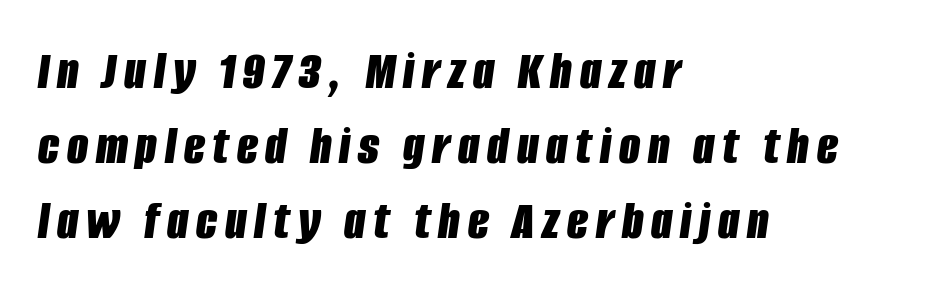
The image shows 55 px bold, condensed type, italic (leaning right); set left-aligned, normal line spacing (1.36x), not underlined; low stroke contrast and a large x-height.
